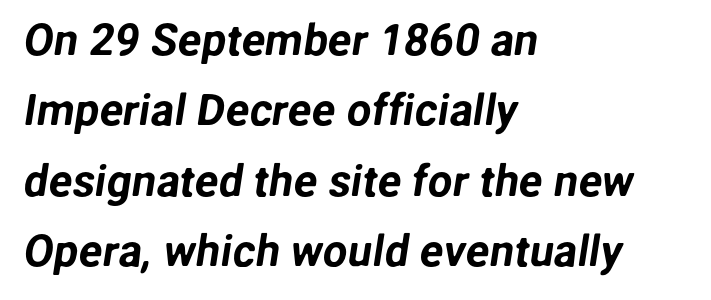
{"serif": "no", "width": "normal", "stroke_contrast": "low", "x_height": "medium", "monospaced": "no", "underline": "no", "align": "left", "line_spacing": "normal", "line_spacing_ratio": 1.6, "letter_spacing": "normal", "letter_spacing_em": 0.0, "glyph_px": 44}
